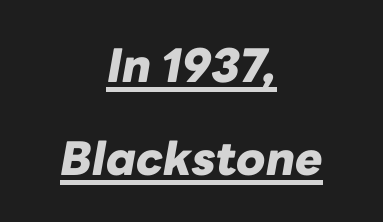
Each line of the rendering has a horizontal stroke beneath the glyphs. The typesetting leans heavy: a genuine bold. Standard letterfit; no display-style spreading of the glyphs. Teacher's note: observe the equal gaps on both sides — that is centered alignment. Notice the wide empty band between every row — that's loose leading.
